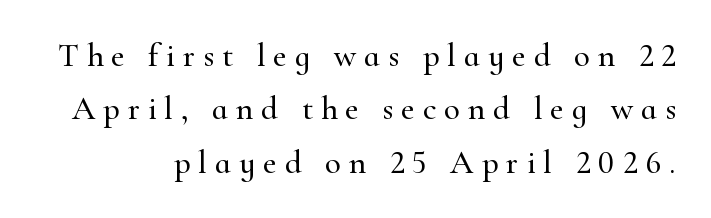
Q: Is the text italic (slanted)? A: No, it is upright.
Q: Is the typeface a serif or a sans-serif typeface? A: Serif.
Q: Is the text underlined? A: No.
Q: How is the paragraph aligned? A: Right-aligned.
Q: Is the spacing between letters normal or unusually wide? A: Unusually wide.
Q: Is the spacing between lines tight, normal or loose? A: Normal.
Q: Width (condensed, normal, or wide)? A: Normal.
Q: Stroke contrast? A: High.
Q: x-height? A: Small.
Q: Monospaced? A: No.
